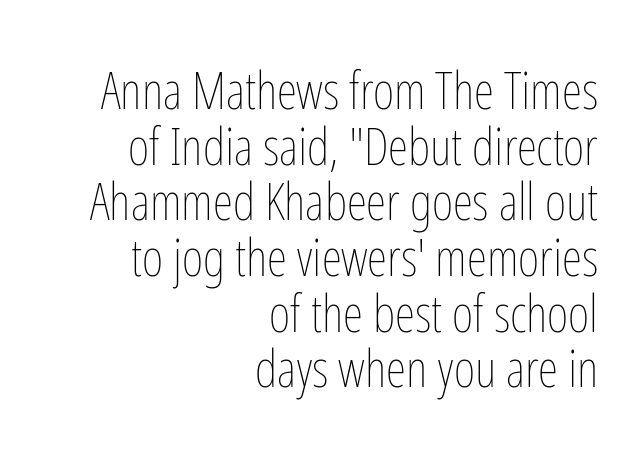
The image shows 52 px thin, condensed type, upright; set right-aligned, tight line spacing (1.07x), normal letter spacing, not underlined; low stroke contrast and a medium x-height.
